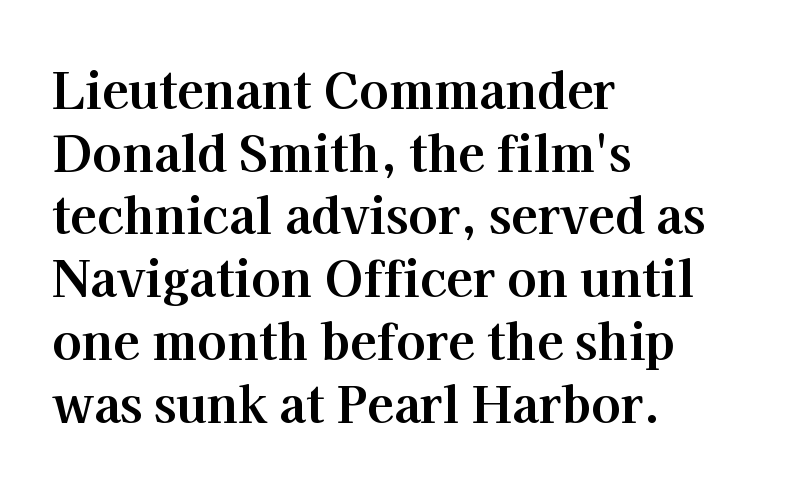
The image shows 49 px bold serif type, upright; set left-aligned, normal line spacing (1.28x), normal letter spacing, not underlined; high stroke contrast and a medium x-height.
